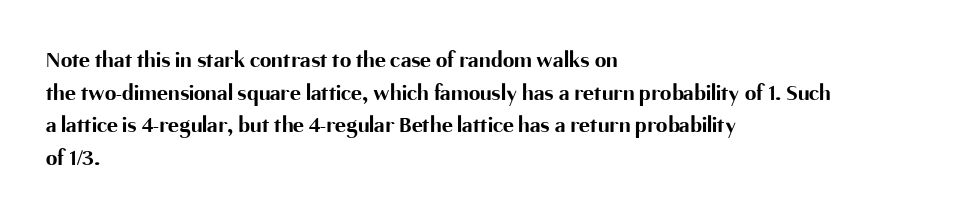
The image shows 23 px bold type, upright; set left-aligned, normal line spacing (1.42x), normal letter spacing, not underlined.
